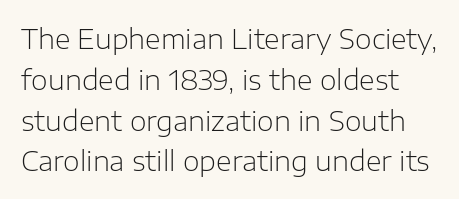
The type sits square on the baseline with zero lean. Look at the tracking — it's just the regular setting, nothing added. The glyphs are unaccompanied by any horizontal stroke below them. Heaviness? Minimal to ordinary, like unemphasized prose. Evenly set lines give the paragraph a standard silhouette.
